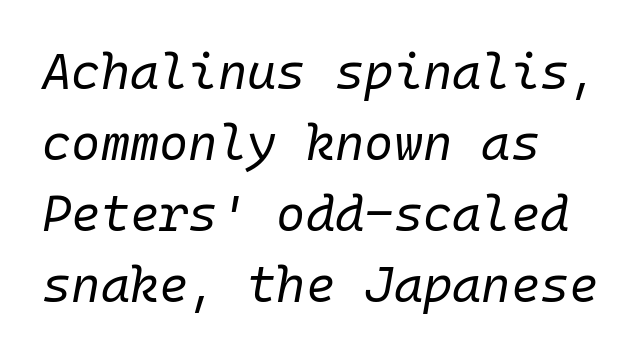
The image shows 50 px regular-weight type, italic (leaning right), monospaced; set left-aligned, normal line spacing (1.42x), normal letter spacing, not underlined; low stroke contrast and a medium x-height.
